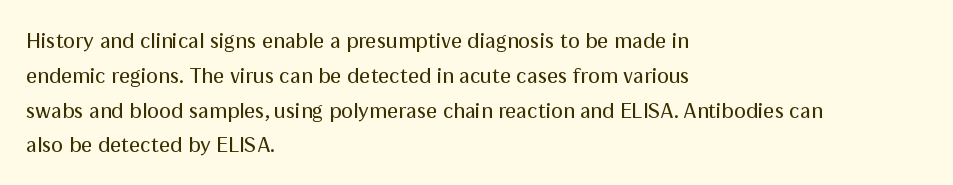
Q: Is the text bold? A: No.
Q: Is the text italic (slanted)? A: No, it is upright.
Q: Is the text underlined? A: No.
Q: How is the paragraph aligned? A: Left-aligned.
Q: Is the spacing between letters normal or unusually wide? A: Normal.
Q: Is the spacing between lines tight, normal or loose? A: Normal.
